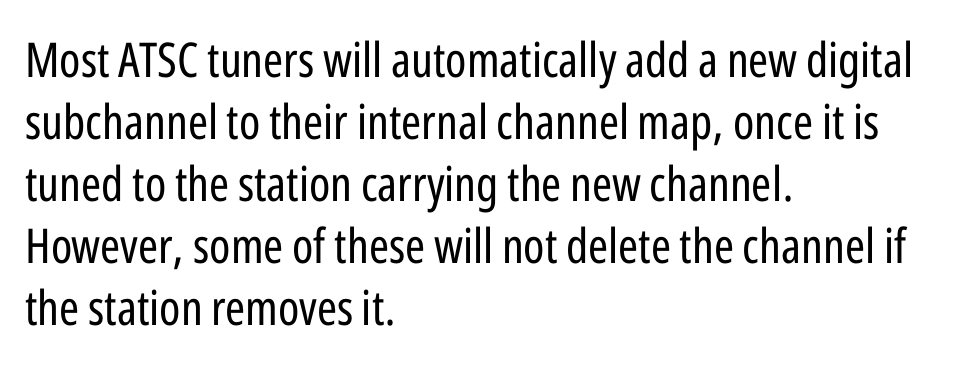
The image shows 48 px regular-weight, condensed sans-serif type, upright; set left-aligned, normal line spacing (1.29x), normal letter spacing, not underlined; low stroke contrast and a medium x-height.
